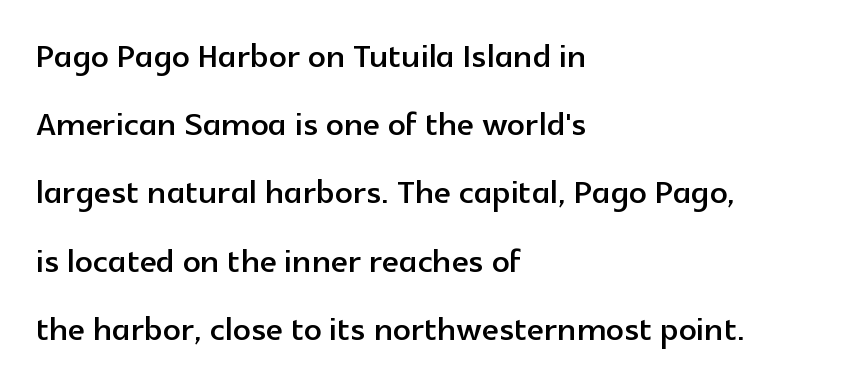
{"serif": "no", "italic": "no", "width": "normal", "x_height": "medium", "monospaced": "no", "underline": "no", "align": "left", "line_spacing": "normal", "line_spacing_ratio": 1.55, "letter_spacing": "normal", "letter_spacing_em": 0.0, "glyph_px": 44}
